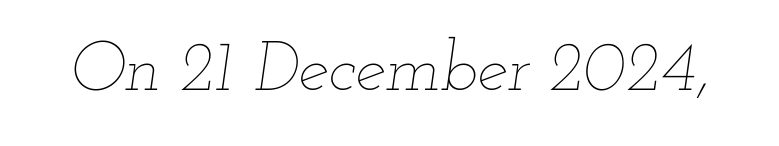
{"italic": "yes", "lean": "right", "slant_degrees": 12, "bold": "no", "weight": "thin", "width": "wide", "stroke_contrast": "low", "x_height": "small", "monospaced": "no", "underline": "no", "letter_spacing": "normal", "letter_spacing_em": 0.0, "glyph_px": 69}
